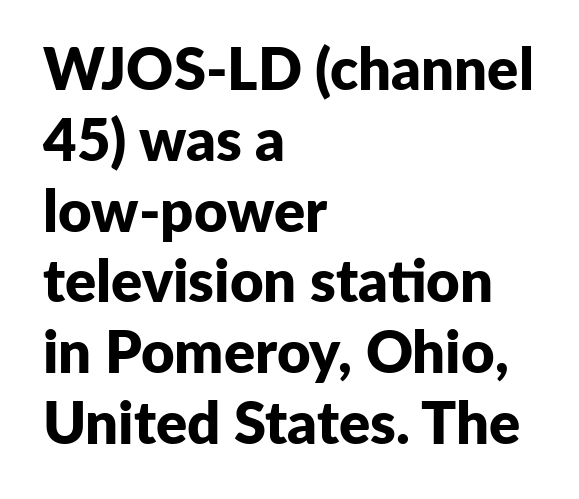
The image shows 58 px bold sans-serif type, upright; set left-aligned, line spacing 1.22x, normal letter spacing, not underlined; low stroke contrast and a medium x-height.
